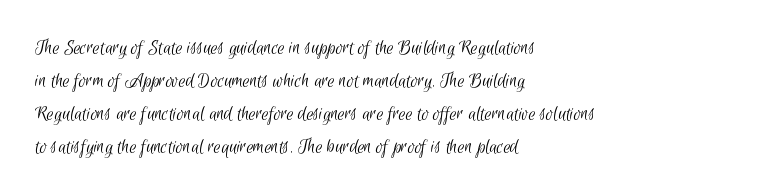
Q: Is the text bold? A: No.
Q: Is the text underlined? A: No.
Q: How is the paragraph aligned? A: Left-aligned.
Q: Is the spacing between letters normal or unusually wide? A: Normal.
Q: Is the spacing between lines tight, normal or loose? A: Normal.
